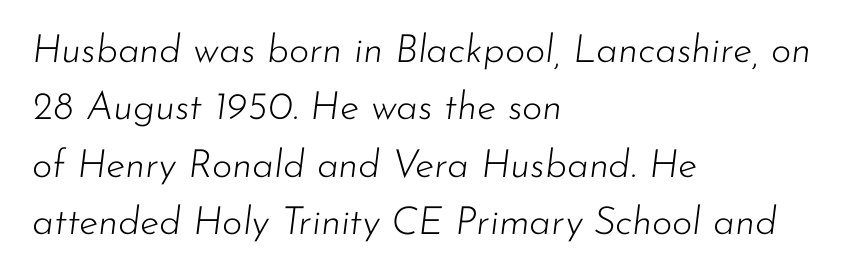
Q: Is the text bold? A: No.
Q: Is the text italic (slanted)? A: Yes, it leans right by about 7 degrees.
Q: Is the text underlined? A: No.
Q: How is the paragraph aligned? A: Left-aligned.
Q: Is the spacing between letters normal or unusually wide? A: Normal.
Q: Is the spacing between lines tight, normal or loose? A: Normal.
Q: Width (condensed, normal, or wide)? A: Normal.
Q: Stroke contrast? A: Low.
Q: x-height? A: Small.
Q: Monospaced? A: No.
